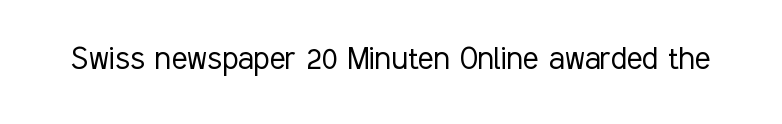
The image shows 37 px light, condensed sans-serif type, upright; set normal letter spacing, not underlined; low stroke contrast and a medium x-height.
